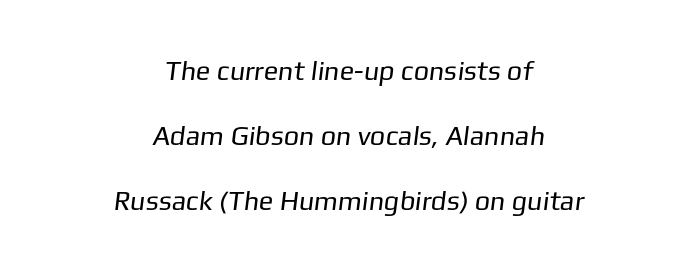
Q: Is the text bold? A: No.
Q: Is the text underlined? A: No.
Q: How is the paragraph aligned? A: Centered.
Q: Is the spacing between letters normal or unusually wide? A: Normal.
Q: Is the spacing between lines tight, normal or loose? A: Loose.
